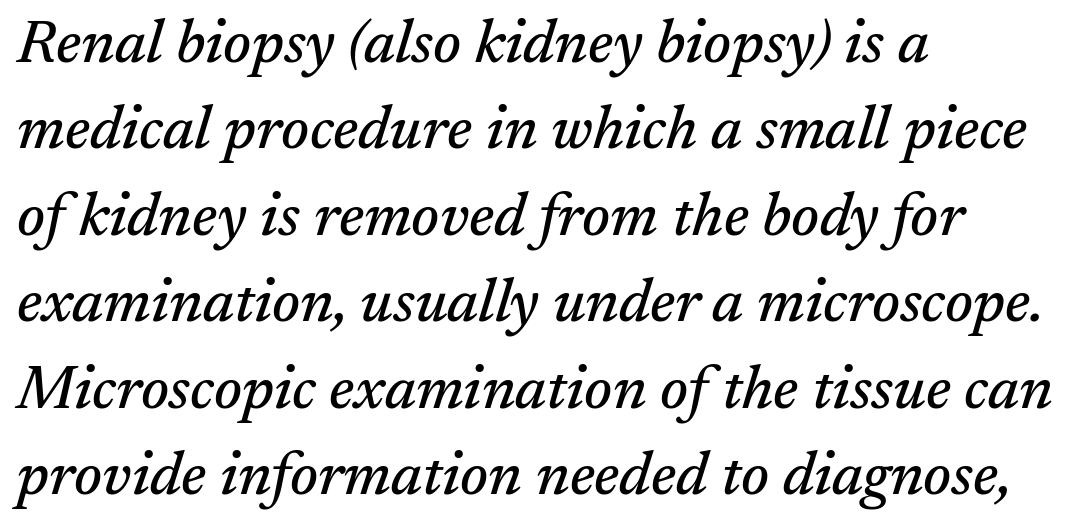
{"serif": "yes", "italic": "yes", "lean": "right", "slant_degrees": 17, "width": "normal", "stroke_contrast": "medium", "x_height": "medium", "monospaced": "no", "underline": "no", "align": "left", "line_spacing": "normal", "line_spacing_ratio": 1.44, "letter_spacing": "normal", "letter_spacing_em": 0.0, "glyph_px": 60}
